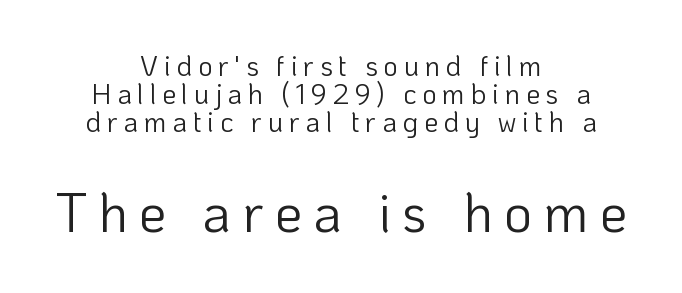
{"serif": "no", "italic": "no", "bold": "no", "weight": "light", "width": "normal", "stroke_contrast": "low", "x_height": "medium", "monospaced": "no", "underline": "no", "align": "center", "line_spacing": "tight", "line_spacing_ratio": 1.0, "letter_spacing": "wide", "letter_spacing_em": 0.2, "larger_block": "second", "size_ratio": 1.96, "glyph_px": 55}
